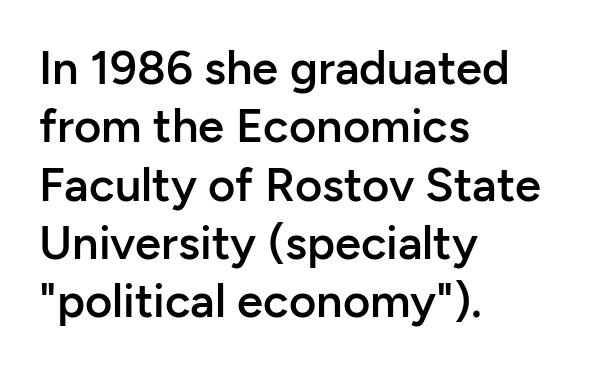
The image shows 47 px semibold sans-serif type, upright; set left-aligned, line spacing 1.24x, normal letter spacing, not underlined; low stroke contrast and a medium x-height.
